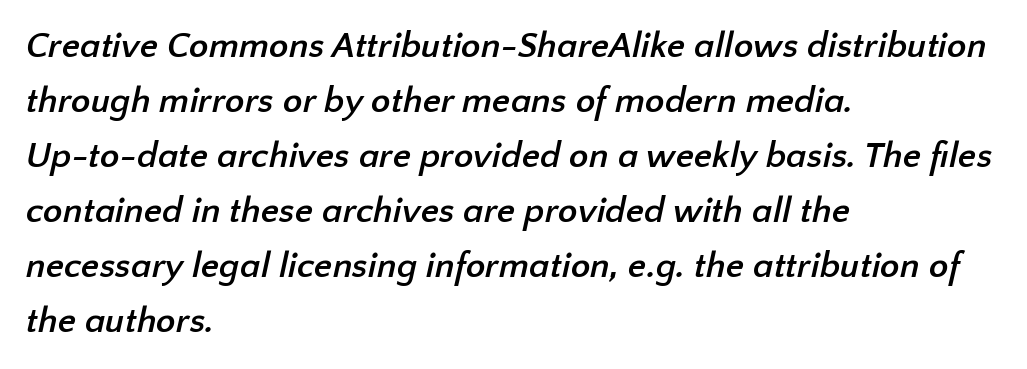
The image shows 36 px semibold sans-serif type; set left-aligned, normal line spacing (1.53x), normal letter spacing, not underlined; low stroke contrast and a medium x-height.
